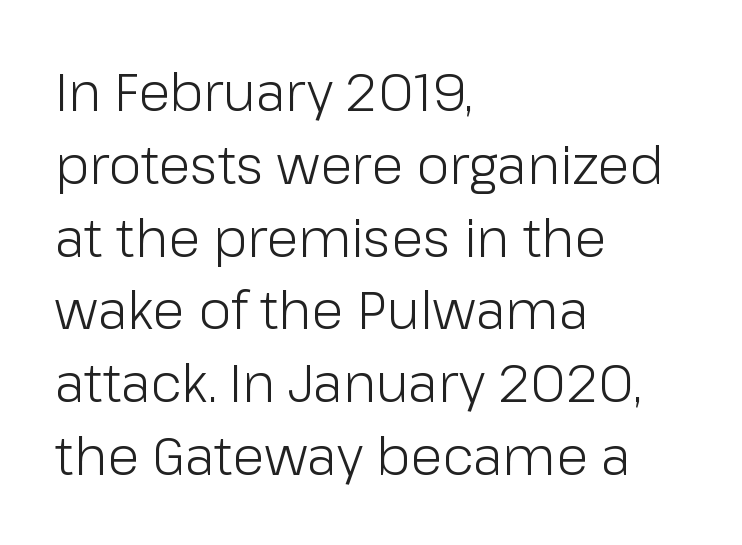
{"serif": "no", "italic": "no", "bold": "no", "weight": "light", "width": "normal", "stroke_contrast": "low", "x_height": "medium", "monospaced": "no", "underline": "no", "align": "left", "line_spacing": "normal", "line_spacing_ratio": 1.4, "letter_spacing": "normal", "letter_spacing_em": 0.0, "glyph_px": 52}
